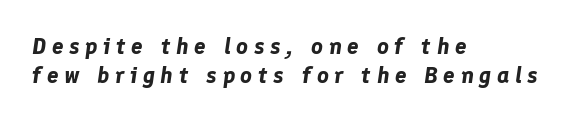
The image shows 23 px bold type, italic (leaning right); set left-aligned, normal line spacing (1.26x), unusually wide letter spacing (+0.24 em), not underlined.
